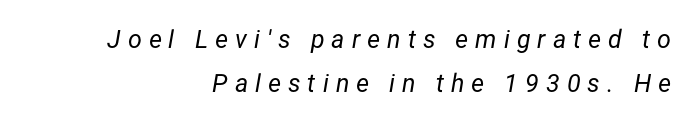
Q: Is the text bold? A: No.
Q: Is the text italic (slanted)? A: Yes, it leans right by about 12 degrees.
Q: Is the text underlined? A: No.
Q: How is the paragraph aligned? A: Right-aligned.
Q: Is the spacing between letters normal or unusually wide? A: Unusually wide.
